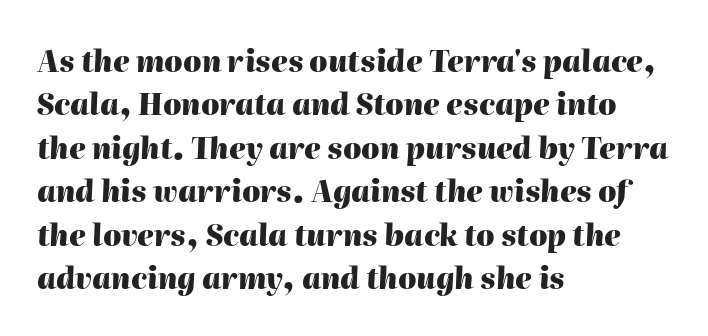
Q: Is the text bold? A: Yes.
Q: Is the text italic (slanted)? A: Yes, it leans right by about 2 degrees.
Q: Is the text underlined? A: No.
Q: How is the paragraph aligned? A: Left-aligned.
Q: Is the spacing between letters normal or unusually wide? A: Normal.
Q: Is the spacing between lines tight, normal or loose? A: Normal.
Q: Width (condensed, normal, or wide)? A: Normal.
Q: Stroke contrast? A: High.
Q: x-height? A: Medium.
Q: Monospaced? A: No.
